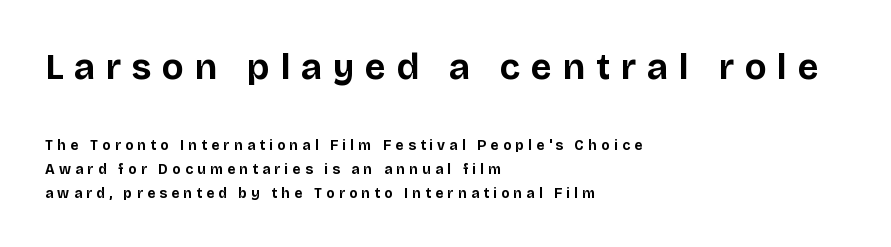
The image shows 36 px bold sans-serif type, upright; set left-aligned, line spacing 1.72x, unusually wide letter spacing (+0.3 em), not underlined; the first (top) block is 2.57x larger; low stroke contrast and a large x-height.
